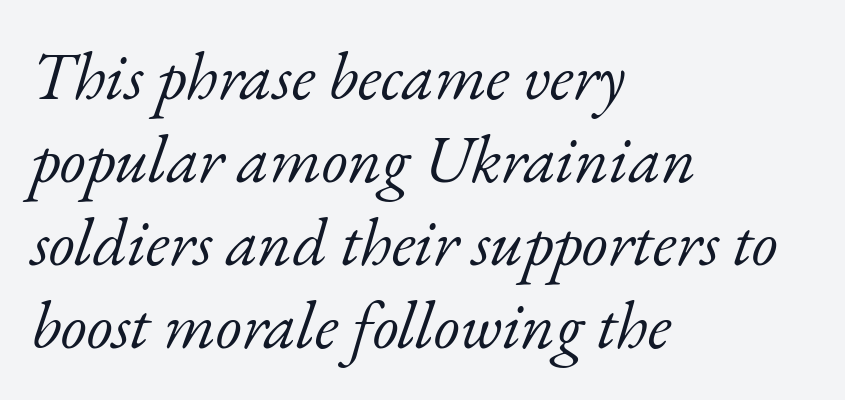
The zone under the glyphs is completely vacant. Characters follow at the spacing the type designer built in. The text carries the slant typical of an italic or oblique font. In CSS terms this would be text-align: left. In terms of letterform style, serifs are clearly present.
